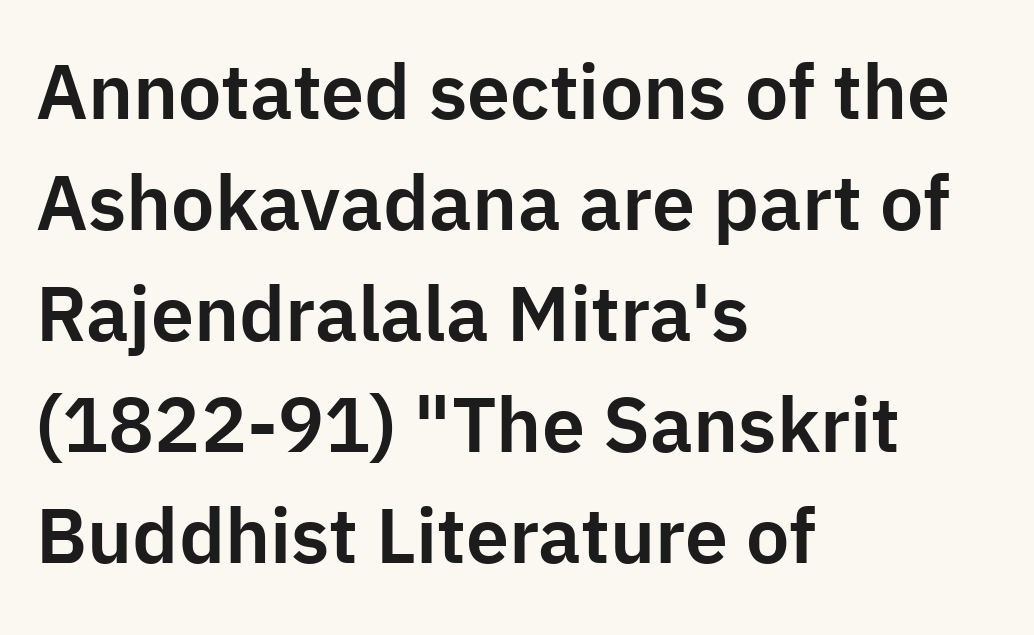
The image shows 77 px sans-serif type, upright; set left-aligned, normal line spacing (1.44x), normal letter spacing, not underlined; low stroke contrast and a medium x-height.
